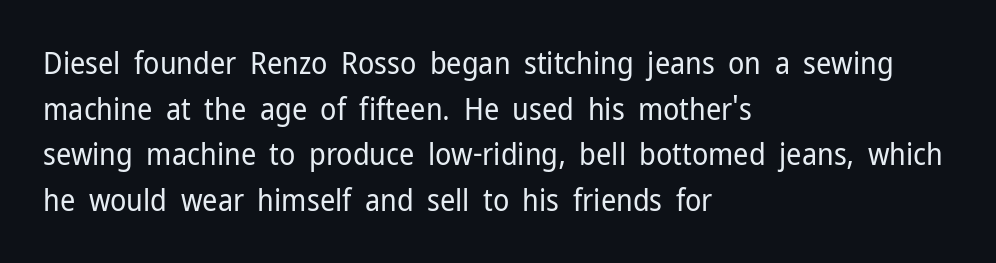
Character widths vary here, with narrow letters taking less room than wide ones. Check where the strokes stop: nothing finishes them off — pure sans. The type is set solid horizontally, with unmodified tracking. The font's upright variant was chosen for this text. Words float on clear page, feet unadorned.
